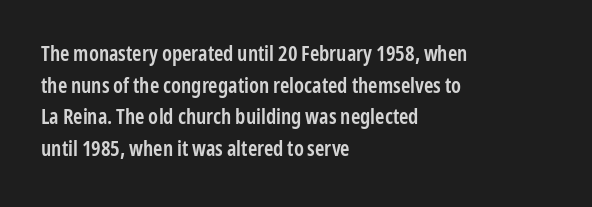
Q: Is the text bold? A: Semi-bold.
Q: Is the text italic (slanted)? A: No, it is upright.
Q: Is the text underlined? A: No.
Q: How is the paragraph aligned? A: Left-aligned.
Q: Is the spacing between letters normal or unusually wide? A: Normal.
Q: Is the spacing between lines tight, normal or loose? A: Normal.
